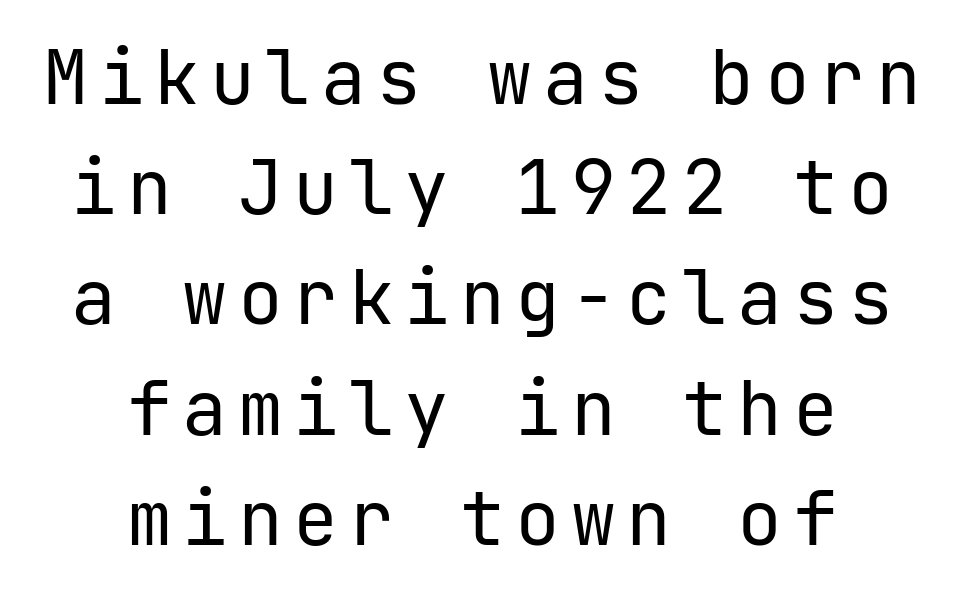
Honestly, the row spacing looks completely unremarkable. The words here are not underlined. Nothing heavy about these letters — not bold at all. Serif or sans? Sans — the stroke terminals are bare. Casual observation: everything's sitting right in the middle. In terms of posture, this sample is upright.
